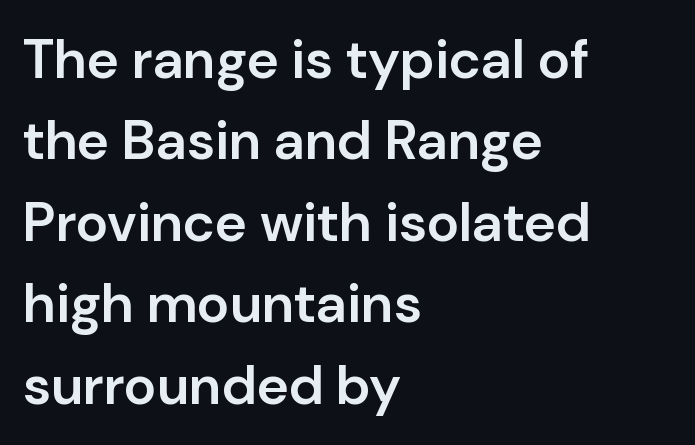
Q: Is the text bold? A: Semi-bold.
Q: Is the text italic (slanted)? A: No, it is upright.
Q: Is the typeface a serif or a sans-serif typeface? A: Sans-serif.
Q: Is the text underlined? A: No.
Q: How is the paragraph aligned? A: Left-aligned.
Q: Is the spacing between letters normal or unusually wide? A: Normal.
Q: Is the spacing between lines tight, normal or loose? A: Normal.
Q: Width (condensed, normal, or wide)? A: Normal.
Q: Stroke contrast? A: Low.
Q: x-height? A: Medium.
Q: Monospaced? A: No.
